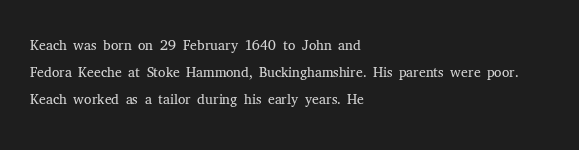
The passage shown is not underscored anywhere. Summary of vertical rhythm: regular, with standard interline spacing. The rag falls on the right side of this text block. Notice how the stems are strictly vertical — no italics here. Vertical stems look standard width or narrower in stroke.
